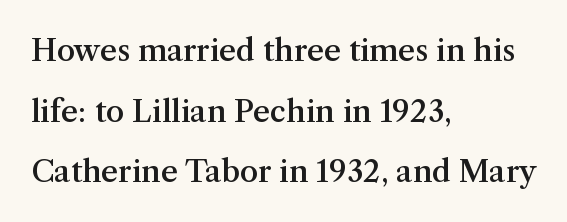
Successive baselines arrive slowly, with a big drop between each. Here the glyphs are tracked normally, forming tight word shapes. The glyphs are unaccompanied by any horizontal stroke below them. Note the varied advance widths — an 'i' is clearly narrower than an 'm'. The text was rendered using a seriffed face with decorative stroke endings. The font is running at a semibold setting, under full bold.
